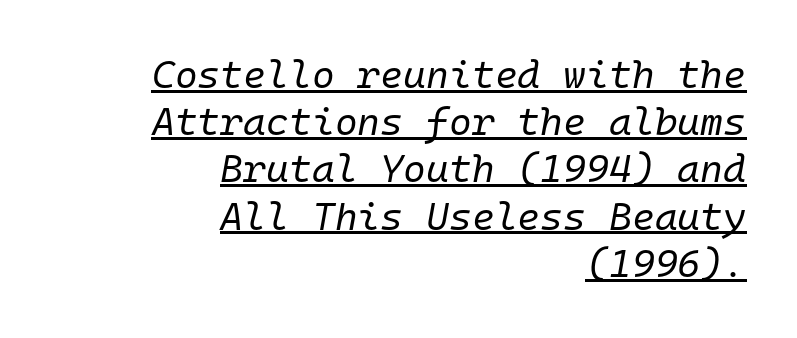
The image shows 39 px regular-weight type, italic (leaning right), monospaced; set right-aligned, line spacing 1.21x, normal letter spacing, underlined; low stroke contrast and a medium x-height.
